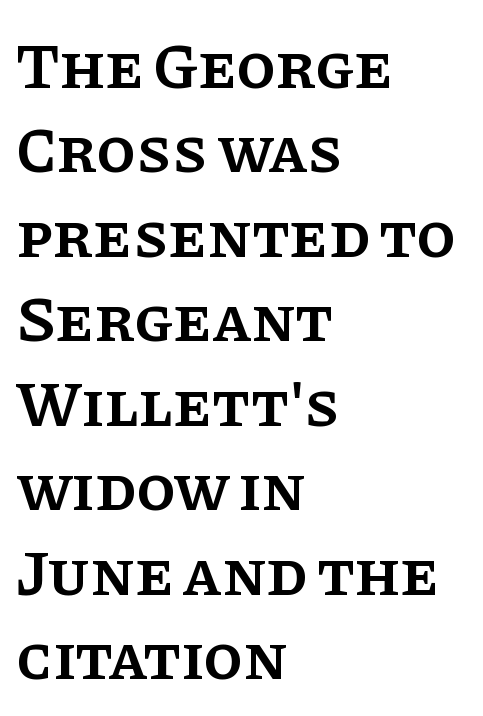
Q: Is the text bold? A: Semi-bold.
Q: Is the text italic (slanted)? A: No, it is upright.
Q: Is the typeface a serif or a sans-serif typeface? A: Serif.
Q: Is the text underlined? A: No.
Q: How is the paragraph aligned? A: Left-aligned.
Q: Is the spacing between letters normal or unusually wide? A: Normal.
Q: Is the spacing between lines tight, normal or loose? A: Normal.
Q: Width (condensed, normal, or wide)? A: Normal.
Q: Stroke contrast? A: Low.
Q: x-height? A: Large.
Q: Monospaced? A: No.
